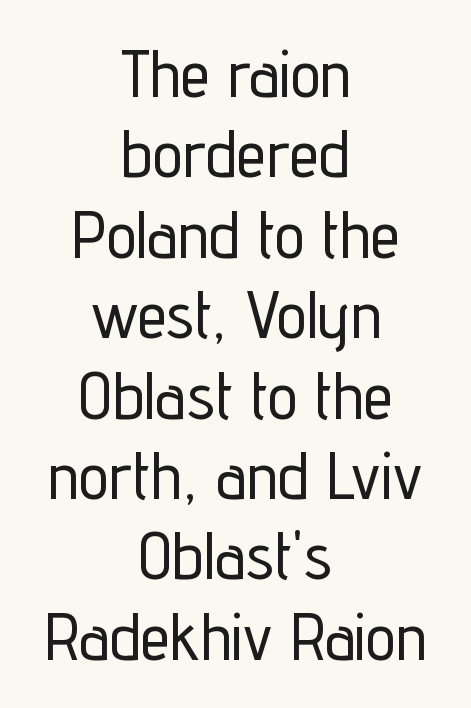
{"serif": "no", "italic": "no", "width": "condensed", "stroke_contrast": "low", "x_height": "medium", "monospaced": "no", "underline": "no", "align": "center", "line_spacing_ratio": 1.2, "letter_spacing": "normal", "letter_spacing_em": 0.0, "glyph_px": 67}
